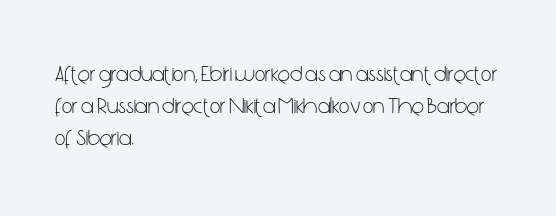
{"italic": "no", "bold": "no", "underline": "no", "align": "left", "line_spacing": "normal", "line_spacing_ratio": 1.39, "letter_spacing": "normal", "letter_spacing_em": 0.0, "glyph_px": 23}
